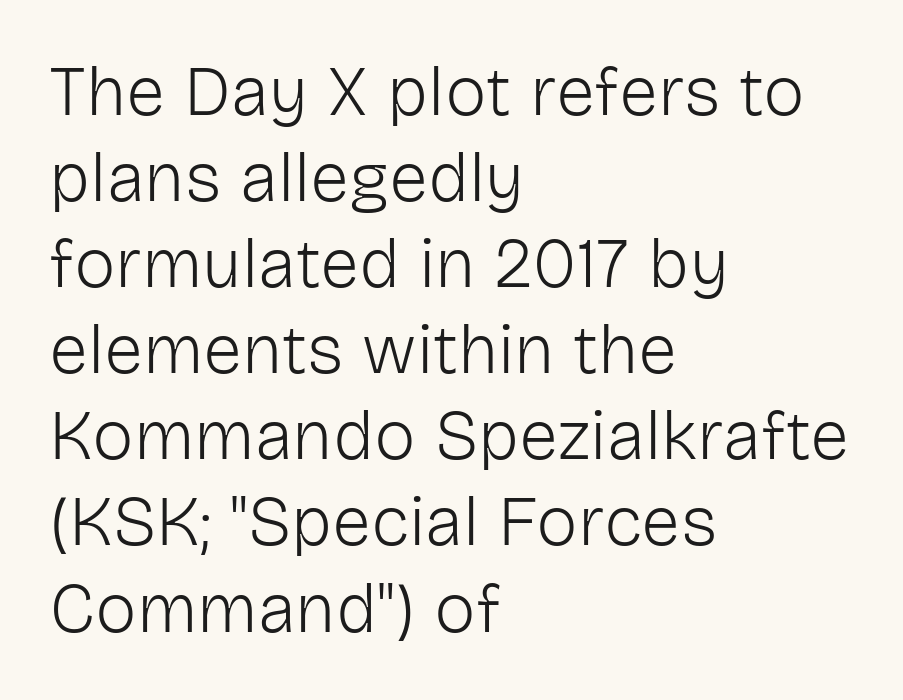
{"serif": "no", "italic": "no", "bold": "no", "weight": "light", "width": "normal", "stroke_contrast": "low", "x_height": "medium", "monospaced": "no", "underline": "no", "align": "left", "line_spacing_ratio": 1.23, "letter_spacing": "normal", "letter_spacing_em": 0.0, "glyph_px": 70}
